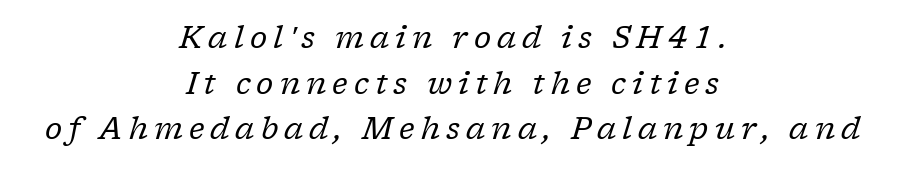
{"serif": "yes", "italic": "yes", "lean": "right", "slant_degrees": 17, "bold": "no", "weight": "regular", "width": "normal", "stroke_contrast": "low", "x_height": "medium", "monospaced": "no", "underline": "no", "align": "center", "line_spacing": "normal", "line_spacing_ratio": 1.52, "letter_spacing": "wide", "letter_spacing_em": 0.2, "glyph_px": 30}
